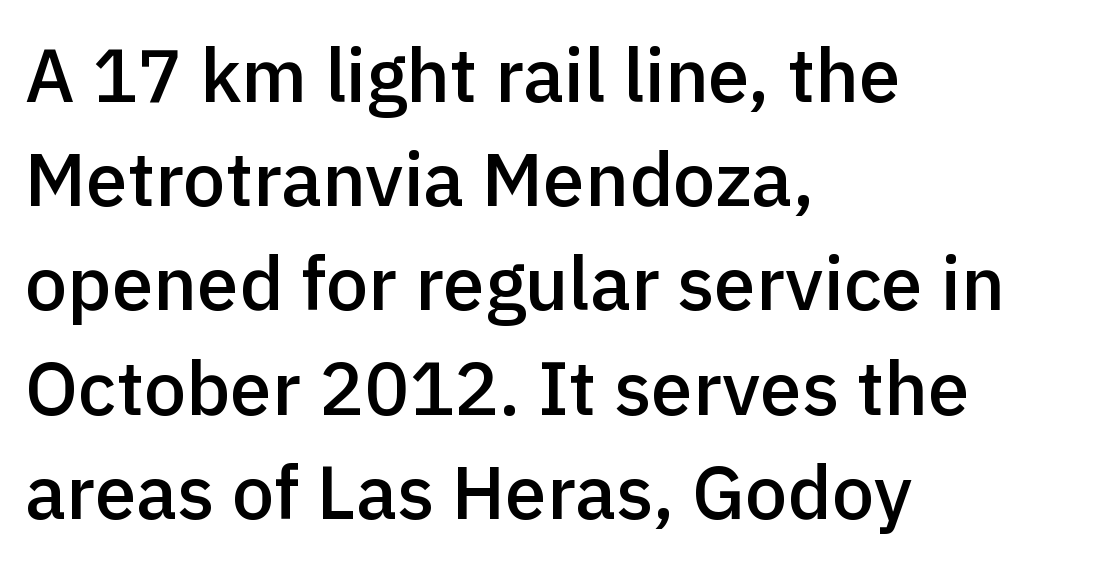
Q: Is the text bold? A: Semi-bold.
Q: Is the text italic (slanted)? A: No, it is upright.
Q: Is the typeface a serif or a sans-serif typeface? A: Sans-serif.
Q: Is the text underlined? A: No.
Q: How is the paragraph aligned? A: Left-aligned.
Q: Is the spacing between letters normal or unusually wide? A: Normal.
Q: Is the spacing between lines tight, normal or loose? A: Normal.
Q: Width (condensed, normal, or wide)? A: Normal.
Q: x-height? A: Medium.
Q: Monospaced? A: No.
